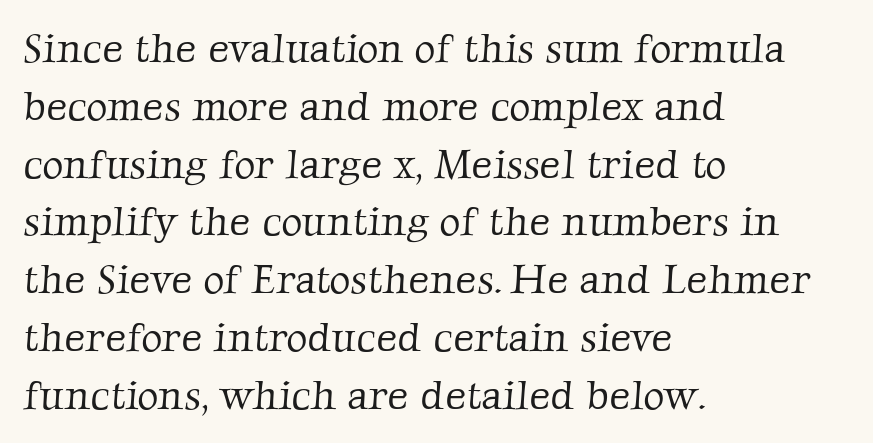
The image shows 41 px light serif type; set left-aligned, normal line spacing (1.41x), normal letter spacing, not underlined; low stroke contrast and a medium x-height.
